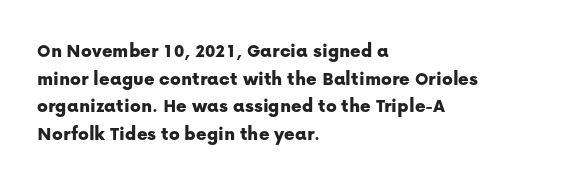
{"italic": "no", "underline": "no", "align": "left", "line_spacing": "normal", "line_spacing_ratio": 1.38, "letter_spacing": "normal", "letter_spacing_em": 0.0, "glyph_px": 20}
